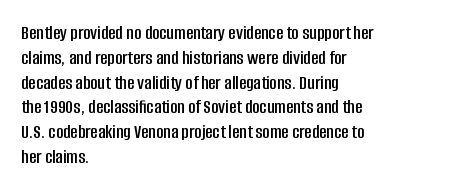
A roman cut, with each character standing at attention. The letters sit at their default tracking, neither squeezed nor spread. Compared with a centered layout, this one pins lines to the left instead. Clear beneath every line of the passage.
